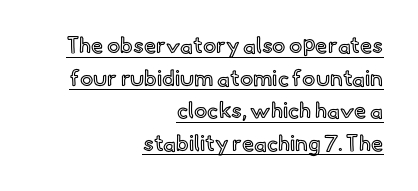
Q: Is the text italic (slanted)? A: No, it is upright.
Q: Is the text underlined? A: Yes.
Q: How is the paragraph aligned? A: Right-aligned.
Q: Is the spacing between letters normal or unusually wide? A: Normal.
Q: Is the spacing between lines tight, normal or loose? A: Normal.
